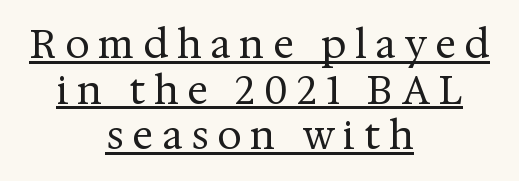
Look at the bottom of the vertical strokes: they flare into serifs here. These lines have a slow, spaced-out rhythm from letter to letter. Where is the straight margin? There isn't one; the lines are centered. These lines are rendered in a variable-pitch font.
